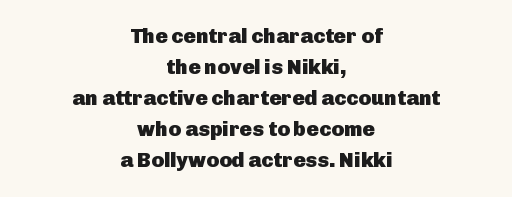
{"italic": "no", "bold": "yes", "underline": "no", "align": "center", "line_spacing": "normal", "line_spacing_ratio": 1.48, "letter_spacing": "normal", "letter_spacing_em": 0.0, "glyph_px": 21}
